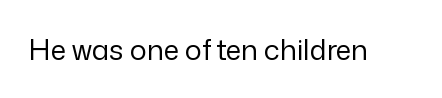
Q: Is the text bold? A: No.
Q: Is the text italic (slanted)? A: No, it is upright.
Q: Is the typeface a serif or a sans-serif typeface? A: Sans-serif.
Q: Is the text underlined? A: No.
Q: Is the spacing between letters normal or unusually wide? A: Normal.
Q: Width (condensed, normal, or wide)? A: Normal.
Q: Stroke contrast? A: Low.
Q: x-height? A: Medium.
Q: Monospaced? A: No.
